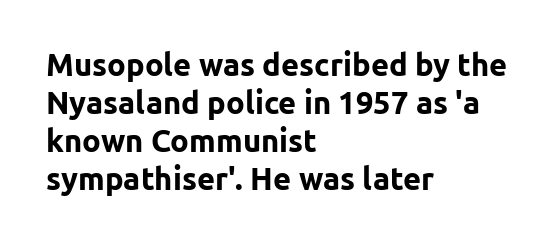
Q: Is the text bold? A: Yes.
Q: Is the text italic (slanted)? A: No, it is upright.
Q: Is the typeface a serif or a sans-serif typeface? A: Sans-serif.
Q: Is the text underlined? A: No.
Q: How is the paragraph aligned? A: Left-aligned.
Q: Is the spacing between letters normal or unusually wide? A: Normal.
Q: Width (condensed, normal, or wide)? A: Normal.
Q: Stroke contrast? A: Low.
Q: x-height? A: Medium.
Q: Monospaced? A: No.
